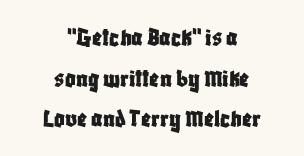
Q: Is the text italic (slanted)? A: No, it is upright.
Q: Is the text underlined? A: No.
Q: How is the paragraph aligned? A: Centered.
Q: Is the spacing between letters normal or unusually wide? A: Normal.
Q: Is the spacing between lines tight, normal or loose? A: Normal.
